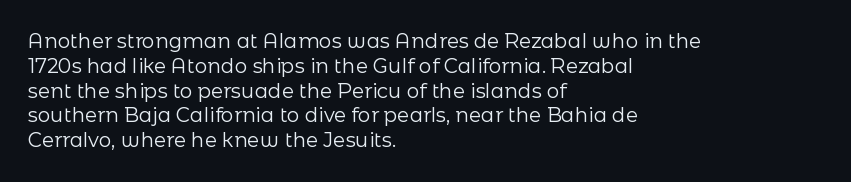
Each stroke keeps to a modest, everyday thickness or less. The type is set solid horizontally, with unmodified tracking. Italic: no, the glyphs are upright roman. In CSS terms this would be text-align: left.
